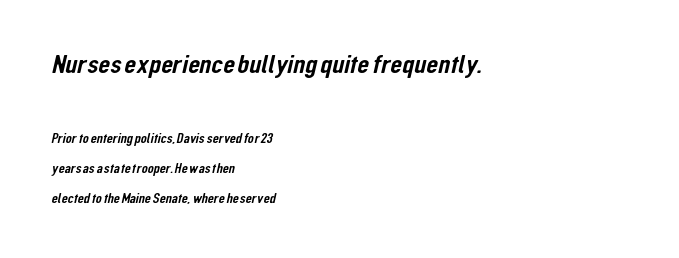
Q: Is the text underlined? A: No.
Q: How is the paragraph aligned? A: Left-aligned.
Q: Is the spacing between letters normal or unusually wide? A: Normal.
Q: Is the spacing between lines tight, normal or loose? A: Loose.
Q: Which block of text is set in a larger size, the first (top) or the second (bottom)? A: The first (top) one.
